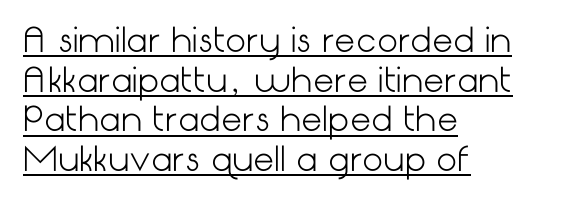
Q: Is the text bold? A: No.
Q: Is the text italic (slanted)? A: No, it is upright.
Q: Is the typeface a serif or a sans-serif typeface? A: Sans-serif.
Q: Is the text underlined? A: Yes.
Q: How is the paragraph aligned? A: Left-aligned.
Q: Is the spacing between letters normal or unusually wide? A: Normal.
Q: Width (condensed, normal, or wide)? A: Normal.
Q: Stroke contrast? A: Low.
Q: x-height? A: Medium.
